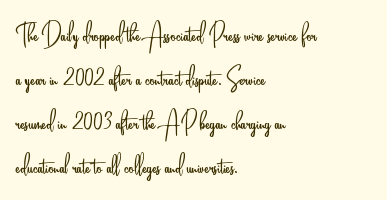
Q: Is the text bold? A: No.
Q: Is the typeface a serif or a sans-serif typeface? A: Sans-serif.
Q: Is the text underlined? A: No.
Q: How is the paragraph aligned? A: Left-aligned.
Q: Is the spacing between letters normal or unusually wide? A: Normal.
Q: Is the spacing between lines tight, normal or loose? A: Normal.
Q: Width (condensed, normal, or wide)? A: Condensed.
Q: Stroke contrast? A: Low.
Q: x-height? A: Small.
Q: Monospaced? A: No.
